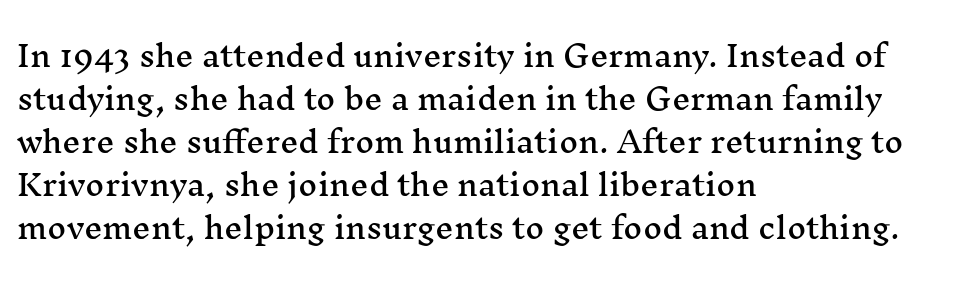
The image shows 29 px wide serif type, upright; set left-aligned, normal line spacing (1.48x), normal letter spacing, not underlined; medium stroke contrast and a medium x-height.
